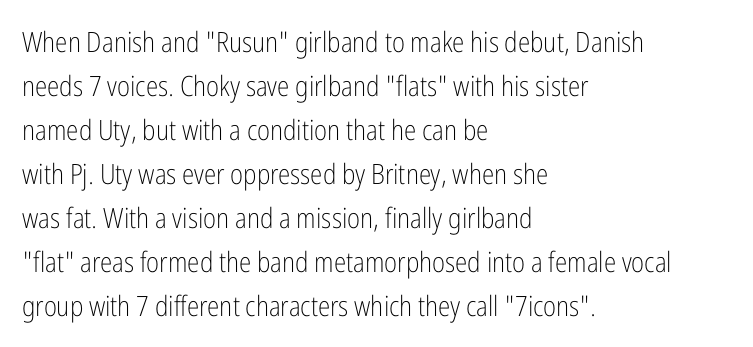
{"serif": "no", "italic": "no", "bold": "no", "weight": "light", "width": "condensed", "stroke_contrast": "low", "x_height": "medium", "monospaced": "no", "underline": "no", "align": "left", "line_spacing": "normal", "line_spacing_ratio": 1.57, "letter_spacing": "normal", "letter_spacing_em": 0.0, "glyph_px": 28}
